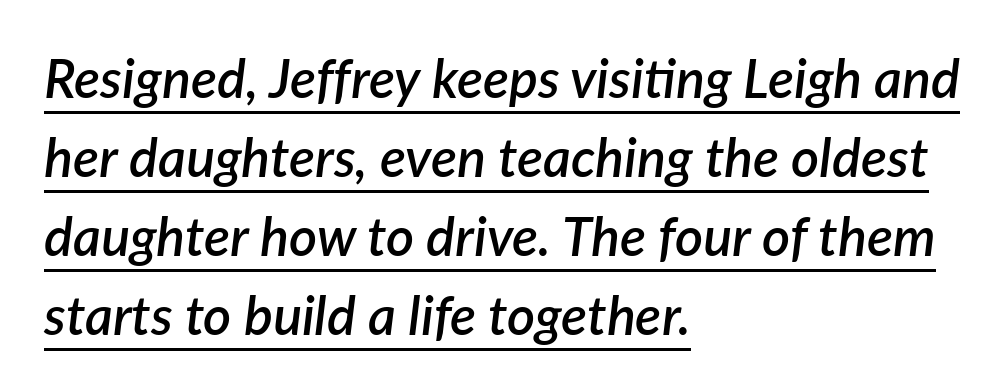
The image shows 54 px semibold type, italic (leaning right); set left-aligned, normal line spacing (1.46x), normal letter spacing, underlined; low stroke contrast and a medium x-height.
